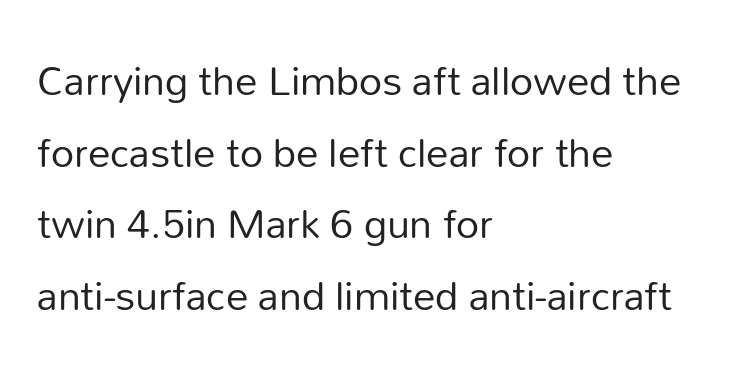
{"serif": "no", "italic": "no", "bold": "no", "weight": "regular", "width": "normal", "stroke_contrast": "low", "x_height": "medium", "monospaced": "no", "underline": "no", "align": "left", "line_spacing": "normal", "line_spacing_ratio": 1.59, "letter_spacing": "normal", "letter_spacing_em": 0.0, "glyph_px": 45}
